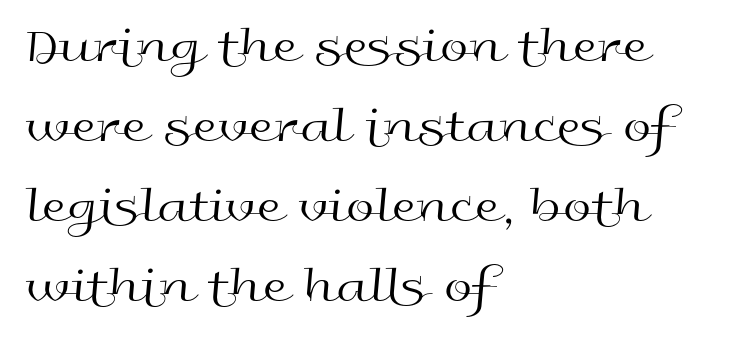
The tracking reads as untouched default to a designer's eye. The rendering uses natural spacing where letterforms have individual widths. These lines are composed in type without serifs. Only glyphs here, with clear space below each row. In terms of posture, this sample is upright. Horizontal bands of white between lines are of average thickness.
